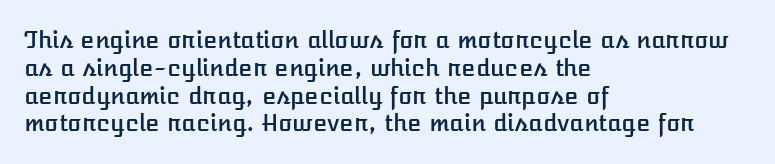
Here the glyphs are tracked normally, forming tight word shapes. The specimen omits any rule beneath the text block's lines. Vertical strokes here are truly vertical. The lines in this sample share a left origin and differ only in where they stop.
